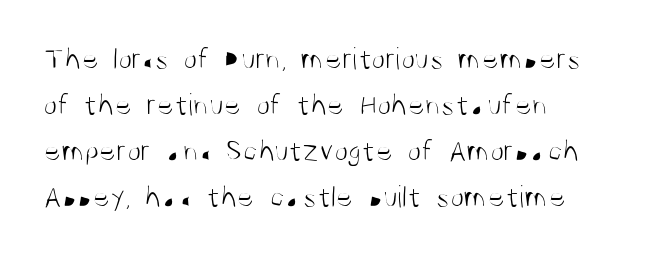
{"serif": "no", "italic": "no", "bold": "no", "weight": "light", "width": "condensed", "stroke_contrast": "medium", "x_height": "large", "monospaced": "no", "underline": "no", "align": "left", "line_spacing": "normal", "line_spacing_ratio": 1.44, "letter_spacing": "normal", "letter_spacing_em": 0.0, "glyph_px": 32}
